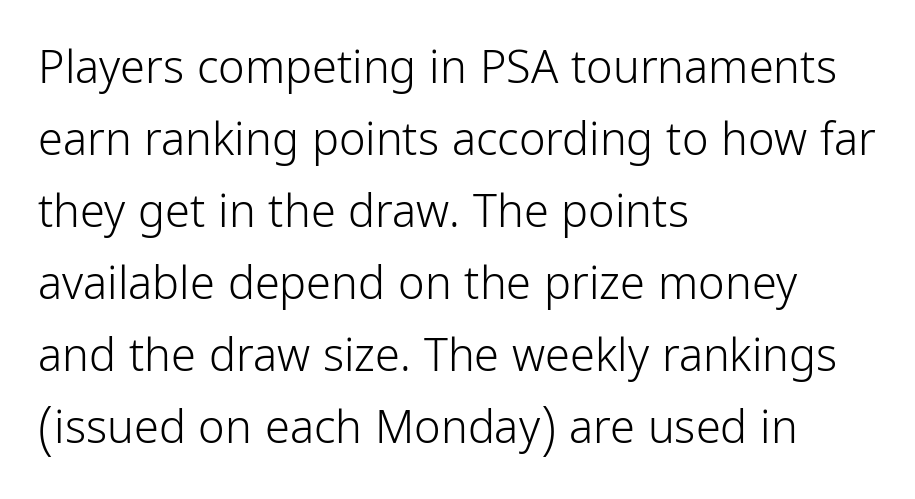
{"serif": "no", "italic": "no", "bold": "no", "weight": "light", "width": "condensed", "stroke_contrast": "low", "x_height": "medium", "monospaced": "no", "underline": "no", "align": "left", "line_spacing": "normal", "line_spacing_ratio": 1.6, "letter_spacing": "normal", "letter_spacing_em": 0.0, "glyph_px": 45}
